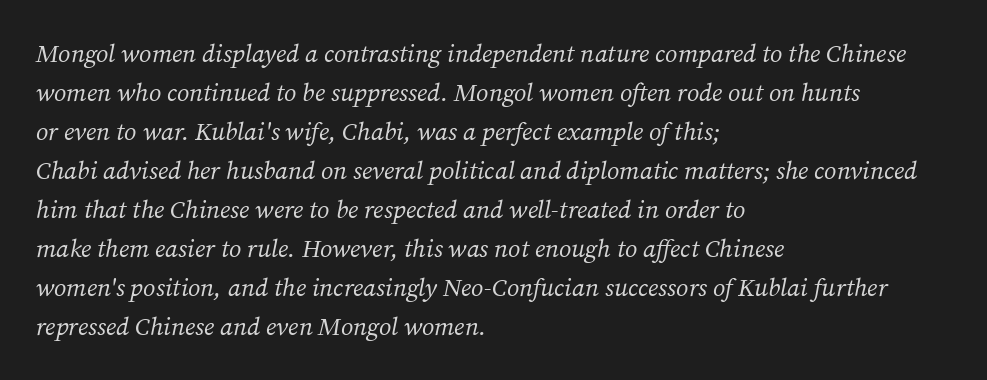
The letters look calm and open, with moderate or lighter stems. Spacing between characters is what you'd get straight out of the box. Looking at the ascenders, they clearly lean. Evenly set lines give the paragraph a standard silhouette.
